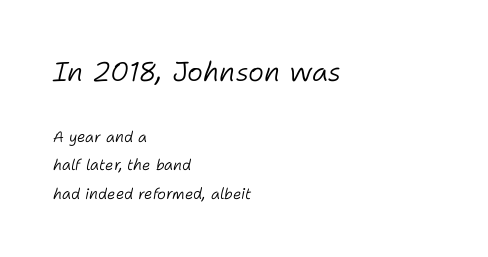
The typeface has the unassuming heft of standard copy or less. Tall strokes in this sample are angled rather than plumb. In this sample the first text group is rendered at the bigger scale. Type without underlining. The line-height multiplier appears high, well above default. The setting favours the left margin, as ordinary paragraphs usually do.
